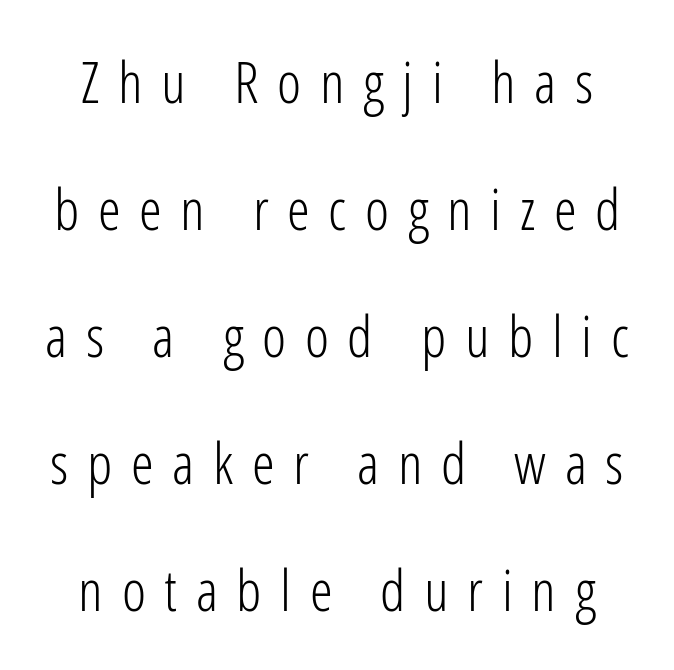
{"serif": "no", "italic": "no", "bold": "no", "weight": "light", "width": "condensed", "stroke_contrast": "low", "x_height": "medium", "monospaced": "no", "underline": "no", "line_spacing": "loose", "line_spacing_ratio": 2.19, "letter_spacing": "wide", "letter_spacing_em": 0.32, "glyph_px": 58}
